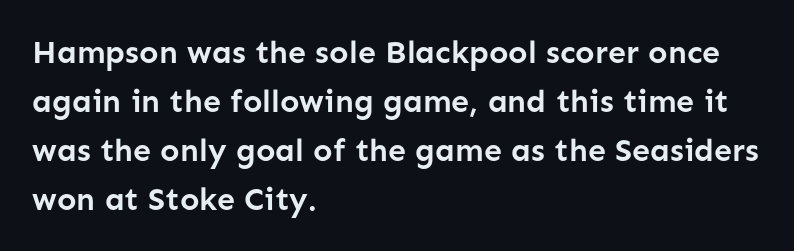
Q: Is the text bold? A: Yes.
Q: Is the text italic (slanted)? A: No, it is upright.
Q: Is the typeface a serif or a sans-serif typeface? A: Sans-serif.
Q: Is the text underlined? A: No.
Q: How is the paragraph aligned? A: Left-aligned.
Q: Is the spacing between letters normal or unusually wide? A: Normal.
Q: Is the spacing between lines tight, normal or loose? A: Normal.
Q: Width (condensed, normal, or wide)? A: Normal.
Q: Stroke contrast? A: Low.
Q: x-height? A: Medium.
Q: Monospaced? A: No.
